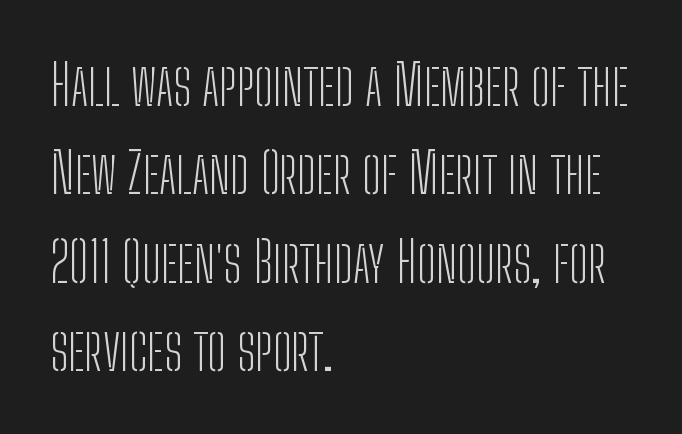
The image shows 56 px light, condensed sans-serif type, upright; set left-aligned, normal line spacing (1.58x), normal letter spacing, not underlined; low stroke contrast and a medium x-height.
